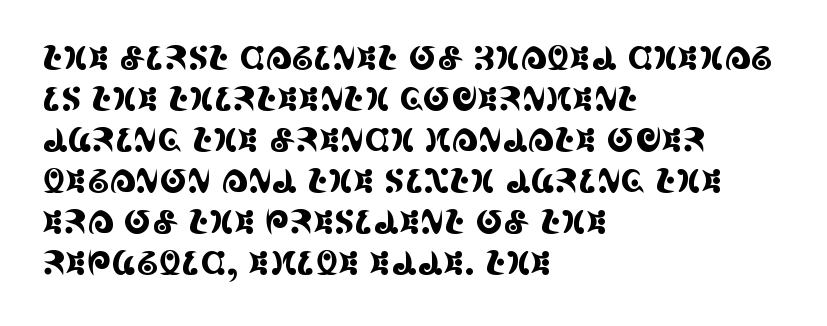
The image shows 33 px condensed serif type, upright; set left-aligned, line spacing 1.24x, normal letter spacing, not underlined; a large x-height.
